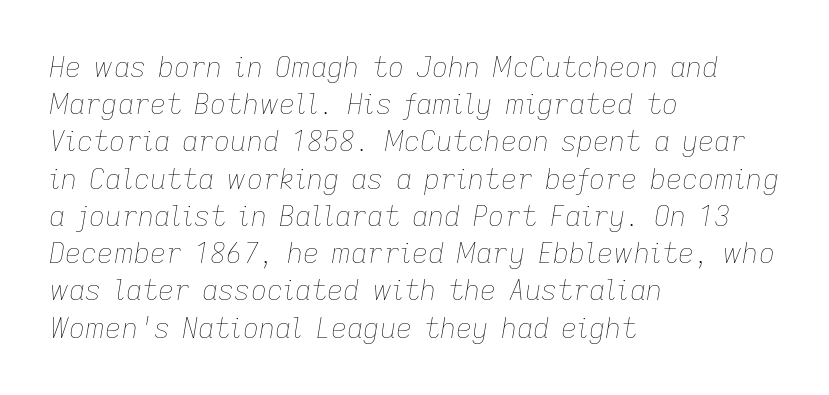
Q: Is the text bold? A: No.
Q: Is the text italic (slanted)? A: Yes, it leans right by about 9 degrees.
Q: Is the text underlined? A: No.
Q: How is the paragraph aligned? A: Left-aligned.
Q: Is the spacing between letters normal or unusually wide? A: Normal.
Q: Is the spacing between lines tight, normal or loose? A: Normal.
Q: Width (condensed, normal, or wide)? A: Normal.
Q: Stroke contrast? A: Low.
Q: x-height? A: Medium.
Q: Monospaced? A: No.
